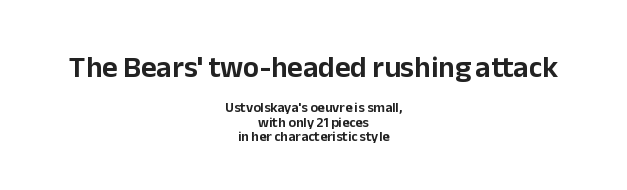
The block of text is dense from top to bottom, with scant space between rows. Any mark beneath the type? The region is blank. Nothing unusual about the tracking: characters are spaced as the font intends. Caption: multi-line text, centered on the measure. Top chunk: large. Bottom chunk: small. Italic? Not at all — the glyphs are vertical.
